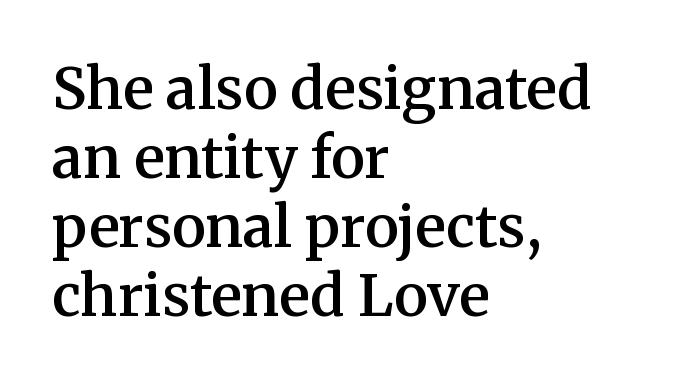
Ascenders rise straight up at ninety degrees. Tracking value appears to be zero — textbook default spacing. The typesetting leans somewhat heavy: a semibold. Each letter's strokes conclude with small projecting serifs.
